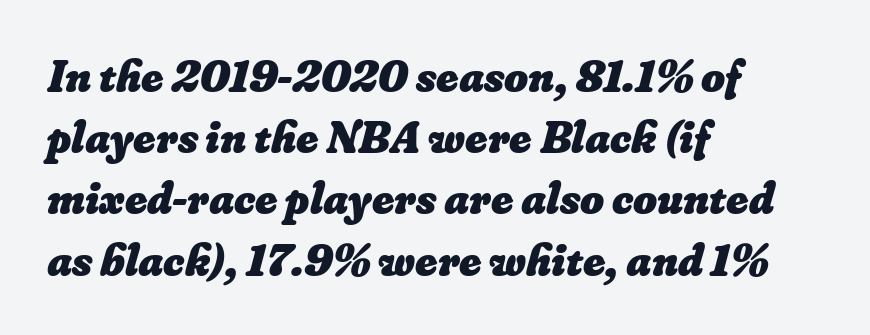
The image shows 46 px heavy type; set left-aligned, normal line spacing (1.33x), normal letter spacing, not underlined; low stroke contrast and a small x-height.
